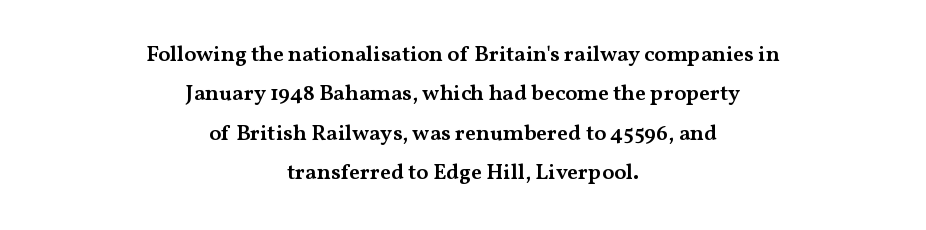
Spacing between characters is what you'd get straight out of the box. Reading down the block, each line starts at a different indent, mirrored at its end. Each glyph is drawn with semibold strokes, heavier than normal yet not fully bold. The space directly below the letters is spotless. Upright lettering throughout.
